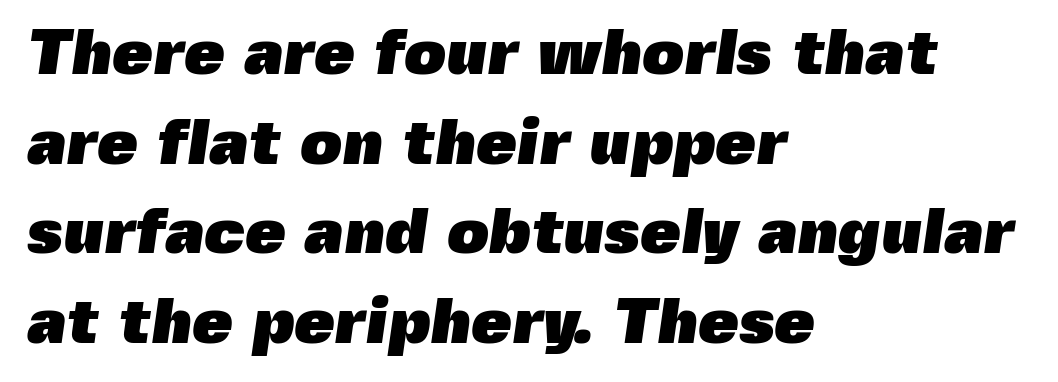
{"serif": "no", "bold": "yes", "weight": "heavy", "width": "normal", "x_height": "medium", "monospaced": "no", "underline": "no", "align": "left", "line_spacing": "normal", "line_spacing_ratio": 1.38, "letter_spacing": "normal", "letter_spacing_em": 0.0, "glyph_px": 65}
